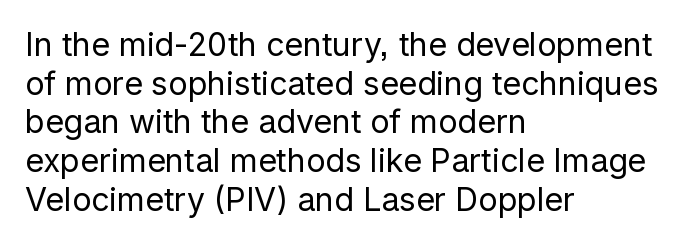
Q: Is the text bold? A: No.
Q: Is the text italic (slanted)? A: No, it is upright.
Q: Is the typeface a serif or a sans-serif typeface? A: Sans-serif.
Q: Is the text underlined? A: No.
Q: How is the paragraph aligned? A: Left-aligned.
Q: Is the spacing between letters normal or unusually wide? A: Normal.
Q: Width (condensed, normal, or wide)? A: Normal.
Q: Stroke contrast? A: Low.
Q: x-height? A: Medium.
Q: Monospaced? A: No.
